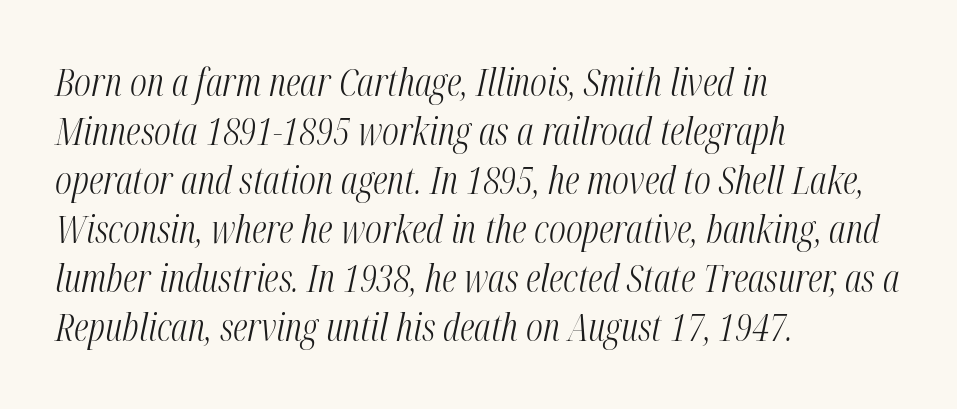
Q: Is the text bold? A: No.
Q: Is the text italic (slanted)? A: Yes, it leans right by about 12 degrees.
Q: Is the text underlined? A: No.
Q: How is the paragraph aligned? A: Left-aligned.
Q: Is the spacing between letters normal or unusually wide? A: Normal.
Q: Is the spacing between lines tight, normal or loose? A: Normal.
Q: Width (condensed, normal, or wide)? A: Condensed.
Q: Stroke contrast? A: Medium.
Q: x-height? A: Medium.
Q: Monospaced? A: No.
